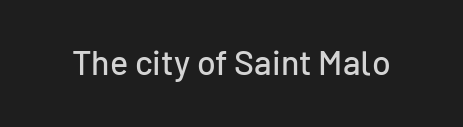
The image shows 34 px sans-serif type, upright; set normal letter spacing, not underlined; low stroke contrast and a medium x-height.
